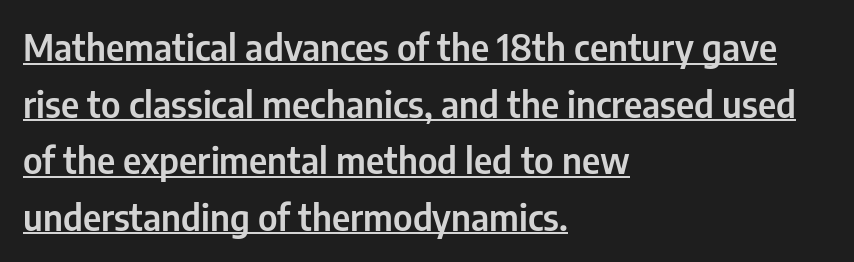
Q: Is the text italic (slanted)? A: No, it is upright.
Q: Is the typeface a serif or a sans-serif typeface? A: Sans-serif.
Q: Is the text underlined? A: Yes.
Q: How is the paragraph aligned? A: Left-aligned.
Q: Is the spacing between letters normal or unusually wide? A: Normal.
Q: Is the spacing between lines tight, normal or loose? A: Normal.
Q: Width (condensed, normal, or wide)? A: Condensed.
Q: Stroke contrast? A: Low.
Q: x-height? A: Medium.
Q: Monospaced? A: No.
